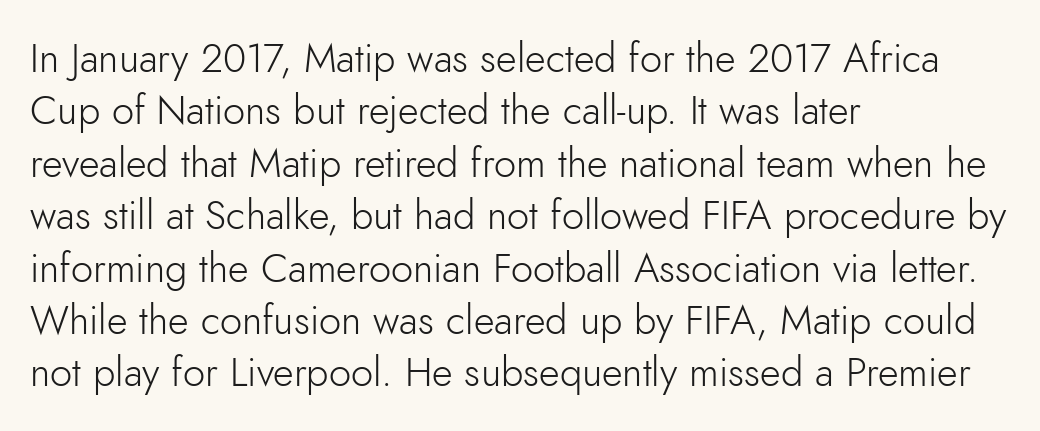
The image shows 40 px light sans-serif type, upright; set left-aligned, normal line spacing (1.31x), normal letter spacing, not underlined; low stroke contrast and a small x-height.
